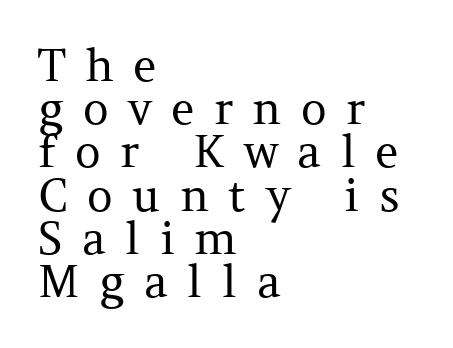
The image shows 45 px regular-weight serif type, upright; set left-aligned, tight line spacing (0.96x), unusually wide letter spacing (+0.43 em), not underlined; medium stroke contrast and a medium x-height.
